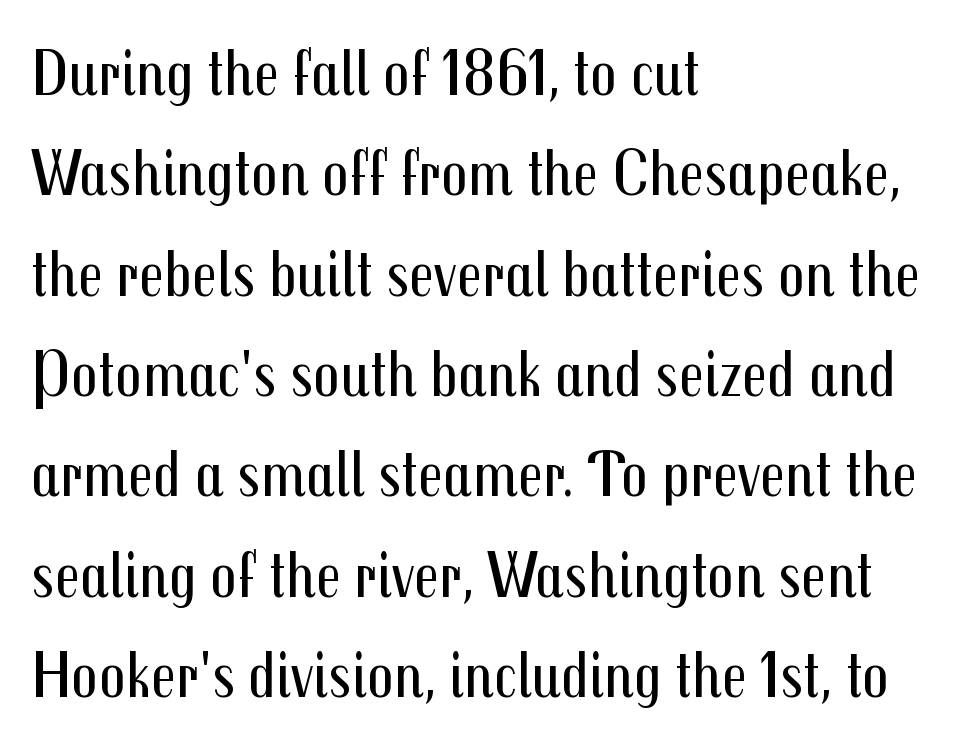
No feet cap the strokes, marking this as sans-serif type. Normally led — the rows are evenly, conventionally spaced. Bold? No — there's no thickening of the strokes. Nothing unusual about the tracking: characters are spaced as the font intends. The letters advance in unequal steps, a hallmark of proportional type. Where is the straight margin? On the left.
